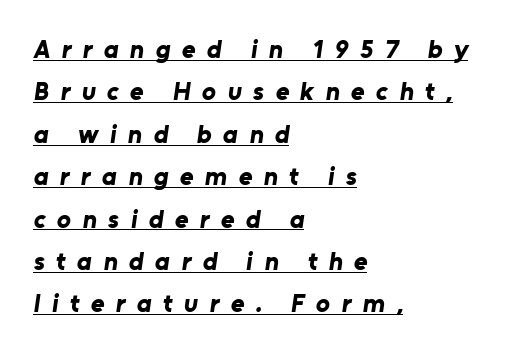
The image shows 26 px bold type; set left-aligned, normal line spacing (1.63x), unusually wide letter spacing (+0.44 em), underlined.
